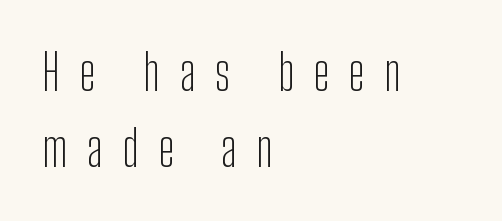
This is sans-serif lettering, the kind often seen on screens and signage. Rows of type keep a routine distance in the vertical direction. Typeset ragged right — the left edge is the straight one. Nobody drew a line under any word here. Think standard paragraph weight, or any step lighter than that.
